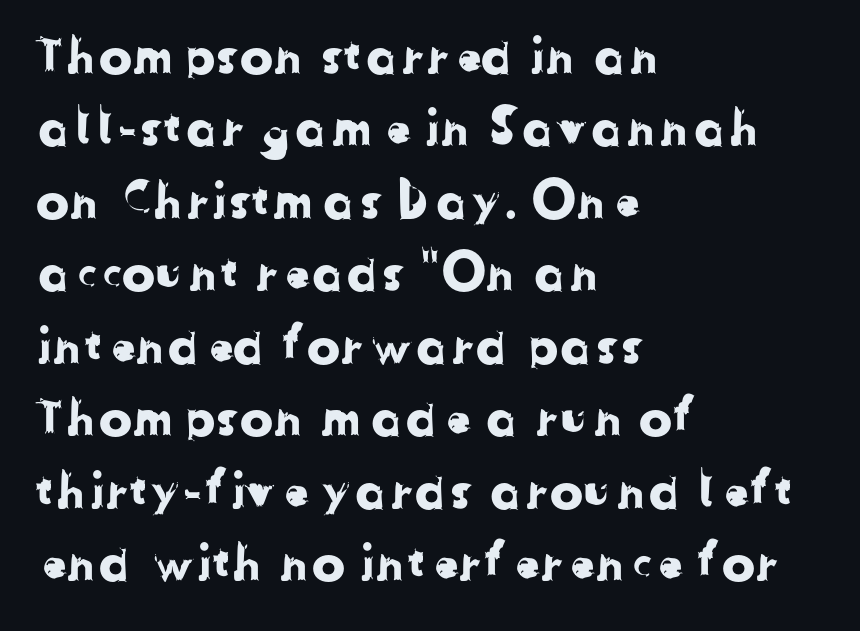
{"serif": "no", "width": "normal", "stroke_contrast": "low", "x_height": "medium", "monospaced": "no", "underline": "no", "align": "left", "line_spacing": "normal", "line_spacing_ratio": 1.45, "letter_spacing": "normal", "letter_spacing_em": 0.0, "glyph_px": 50}
